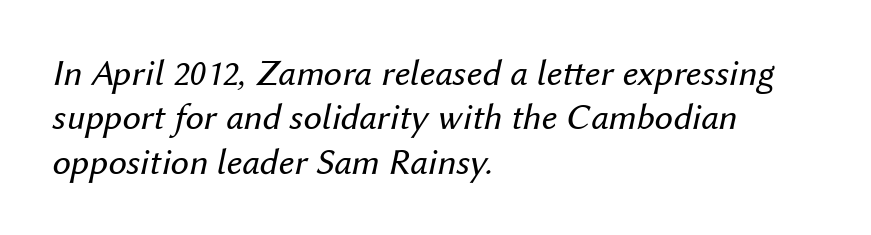
The image shows 37 px regular-weight type, italic (leaning right); set left-aligned, line spacing 1.2x, normal letter spacing, not underlined; medium stroke contrast and a medium x-height.
